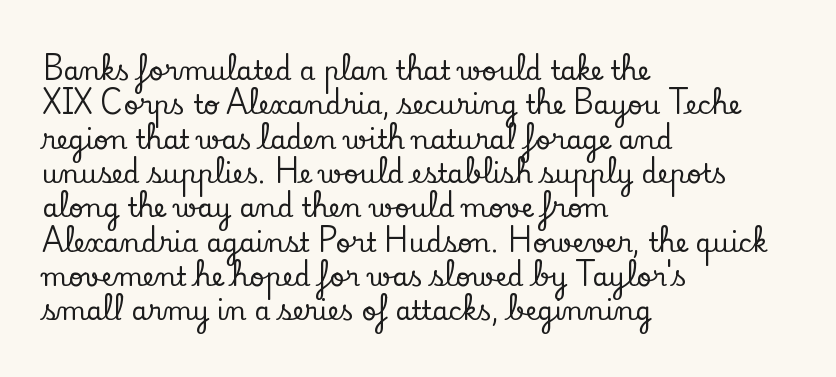
Here the glyphs are tracked normally, forming tight word shapes. Notice how the passage keeps a crisp vertical edge on the left only. A normal amount of white space separates one row of letters from the next. The string is rendered with underlining switched off.
